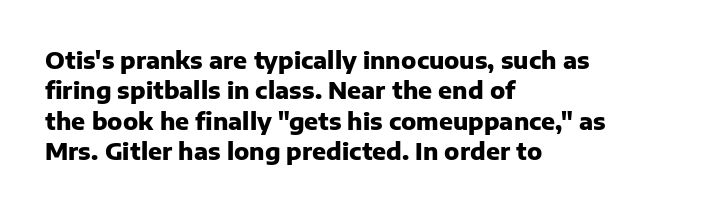
Q: Is the text bold? A: Yes.
Q: Is the text italic (slanted)? A: No, it is upright.
Q: Is the text underlined? A: No.
Q: How is the paragraph aligned? A: Left-aligned.
Q: Is the spacing between letters normal or unusually wide? A: Normal.
Q: Is the spacing between lines tight, normal or loose? A: Normal.
